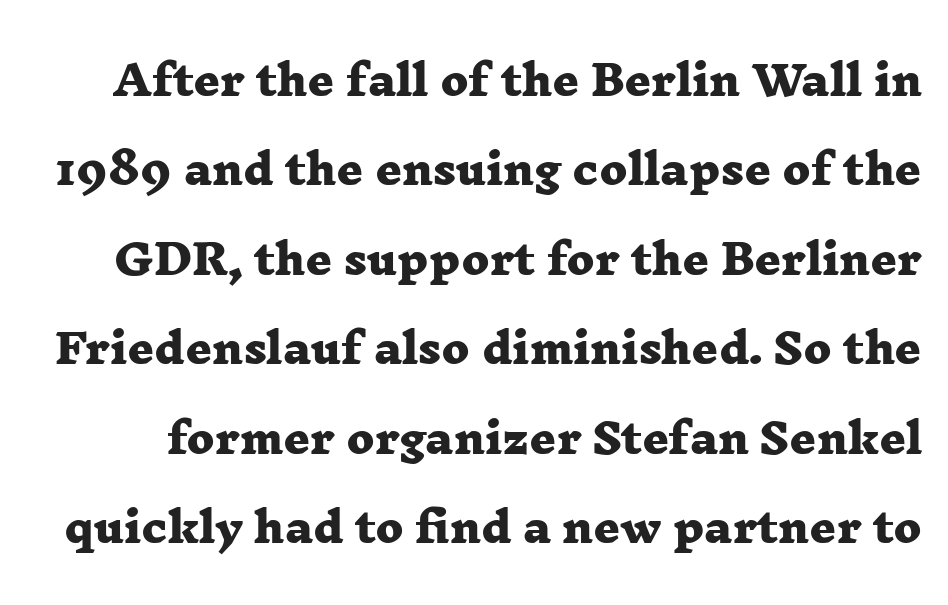
{"serif": "yes", "bold": "yes", "weight": "heavy", "width": "wide", "stroke_contrast": "low", "x_height": "medium", "monospaced": "no", "underline": "no", "line_spacing": "loose", "line_spacing_ratio": 2.18, "letter_spacing": "normal", "letter_spacing_em": 0.0, "glyph_px": 41}
